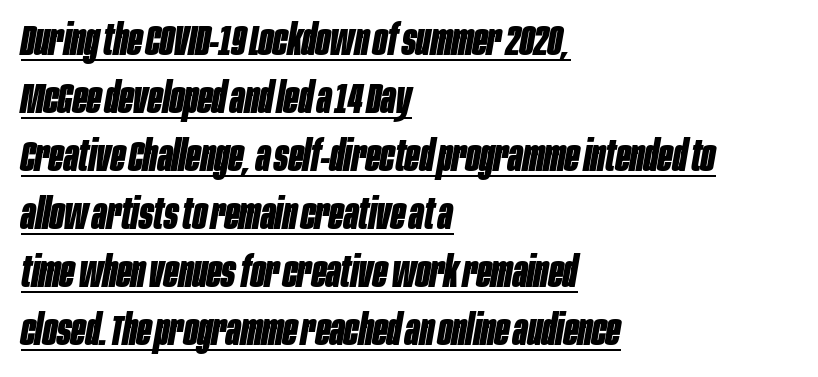
Do the characters align in a grid? No, the font is proportional. Looks like someone drew a line under every word here. Typographic density is high because the face is bold. Leftover space on each line is placed entirely after the last word. Words appear dense and cohesive because spacing is normal.
